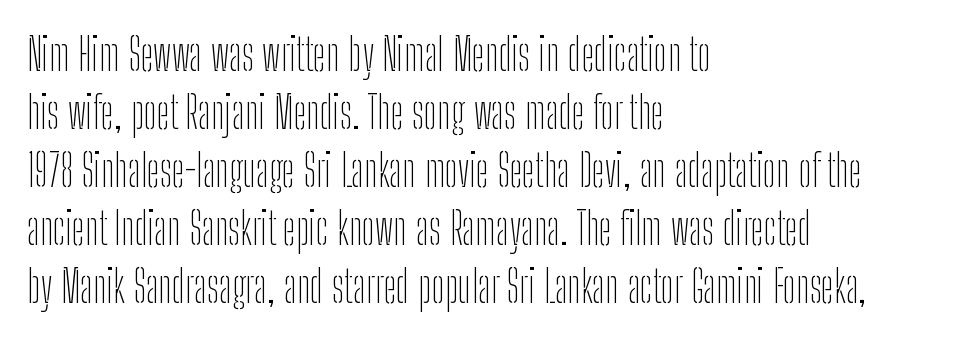
The image shows 44 px thin, condensed sans-serif type, upright; set left-aligned, normal line spacing (1.32x), normal letter spacing, not underlined; low stroke contrast and a medium x-height.
